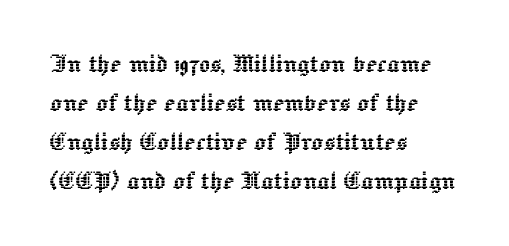
The passage shown stacks its lines at a standard gap. The foot of each line stays bare and open. The rendering uses natural spacing where letterforms have individual widths. Every character sits straight up, as roman type does. Alignment: flush left. What stands out about the letter spacing? Nothing — it is the standard amount.
